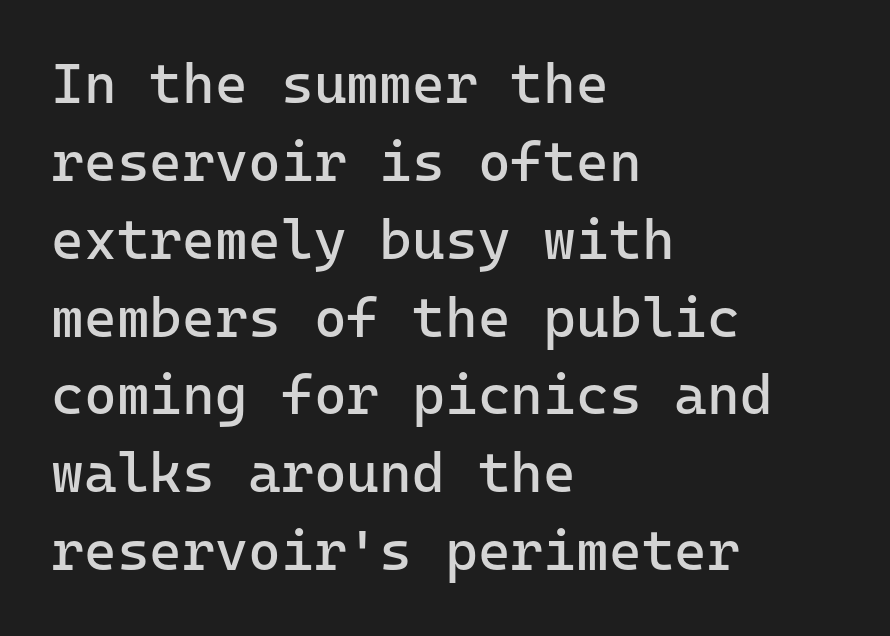
Q: Is the text bold? A: No.
Q: Is the text italic (slanted)? A: No, it is upright.
Q: Is the typeface a serif or a sans-serif typeface? A: Sans-serif.
Q: Is the text underlined? A: No.
Q: How is the paragraph aligned? A: Left-aligned.
Q: Is the spacing between letters normal or unusually wide? A: Normal.
Q: Is the spacing between lines tight, normal or loose? A: Normal.
Q: Width (condensed, normal, or wide)? A: Normal.
Q: Stroke contrast? A: Low.
Q: x-height? A: Medium.
Q: Monospaced? A: Yes.
